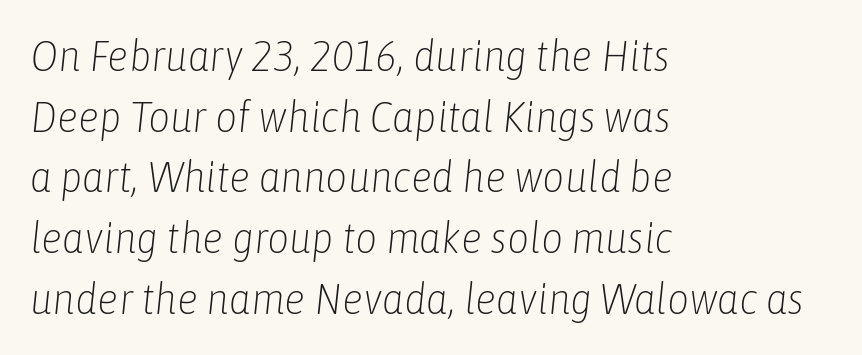
{"italic": "yes", "lean": "right", "slant_degrees": 6, "bold": "no", "weight": "light", "width": "condensed", "stroke_contrast": "low", "x_height": "medium", "monospaced": "no", "underline": "no", "align": "left", "line_spacing": "normal", "line_spacing_ratio": 1.41, "letter_spacing": "normal", "letter_spacing_em": 0.0, "glyph_px": 43}
